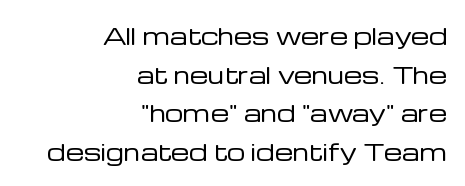
Q: Is the text bold? A: No.
Q: Is the text italic (slanted)? A: No, it is upright.
Q: Is the text underlined? A: No.
Q: How is the paragraph aligned? A: Right-aligned.
Q: Is the spacing between letters normal or unusually wide? A: Normal.
Q: Is the spacing between lines tight, normal or loose? A: Normal.
